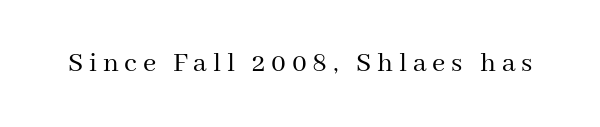
Q: Is the text bold? A: No.
Q: Is the text italic (slanted)? A: No, it is upright.
Q: Is the typeface a serif or a sans-serif typeface? A: Serif.
Q: Is the text underlined? A: No.
Q: Is the spacing between letters normal or unusually wide? A: Unusually wide.
Q: Width (condensed, normal, or wide)? A: Normal.
Q: Stroke contrast? A: Medium.
Q: x-height? A: Medium.
Q: Monospaced? A: No.
